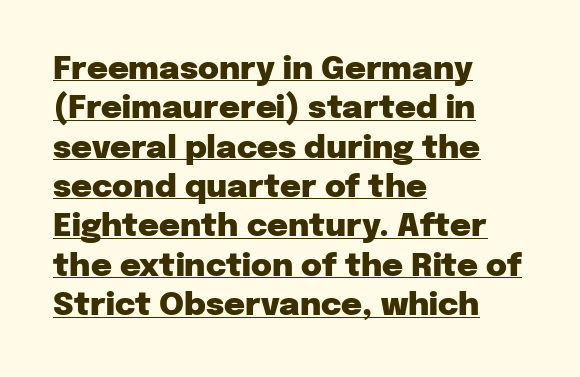
The lines in this sample share a left origin and differ only in where they stop. If you drew a line through each stem, it would be perfectly vertical. Underlined type. This sample has the flowing, uneven cadence of proportional lettering. This rendering leaves character spacing at its baseline value. This rendering employs a face without finishing strokes, i.e., a sans-serif.
